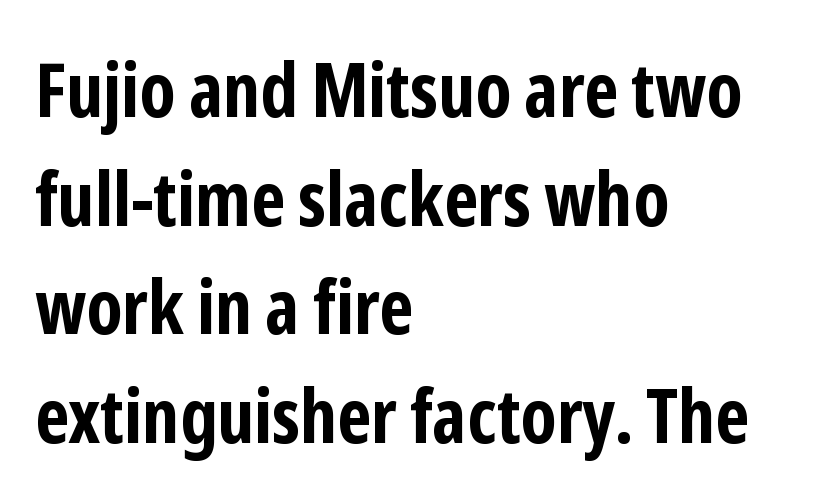
The image shows 76 px bold, condensed sans-serif type, upright; set left-aligned, normal line spacing (1.43x), normal letter spacing, not underlined; low stroke contrast and a medium x-height.
